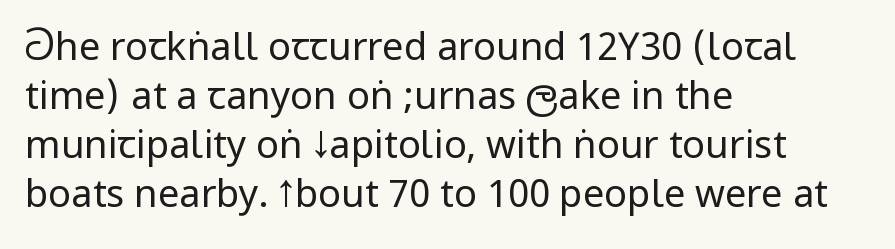
{"serif": "no", "italic": "no", "bold": "no", "weight": "regular", "width": "condensed", "stroke_contrast": "low", "underline": "no", "align": "left", "line_spacing": "normal", "line_spacing_ratio": 1.29, "letter_spacing": "normal", "letter_spacing_em": 0.0, "glyph_px": 38}
